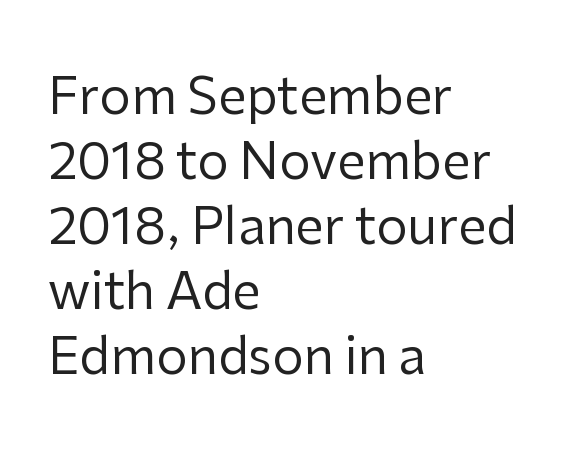
{"serif": "no", "italic": "no", "bold": "no", "weight": "regular", "width": "normal", "stroke_contrast": "low", "x_height": "medium", "monospaced": "no", "underline": "no", "align": "left", "line_spacing": "normal", "line_spacing_ratio": 1.3, "letter_spacing": "normal", "letter_spacing_em": 0.0, "glyph_px": 50}
